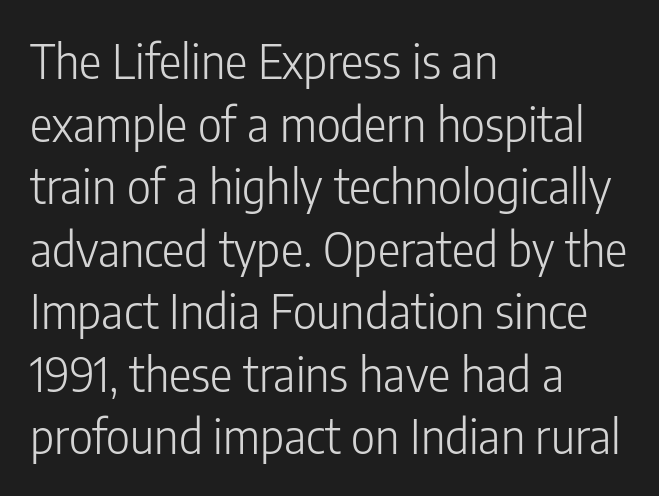
The image shows 47 px light, condensed sans-serif type, upright; set left-aligned, normal line spacing (1.33x), normal letter spacing, not underlined; low stroke contrast and a medium x-height.
